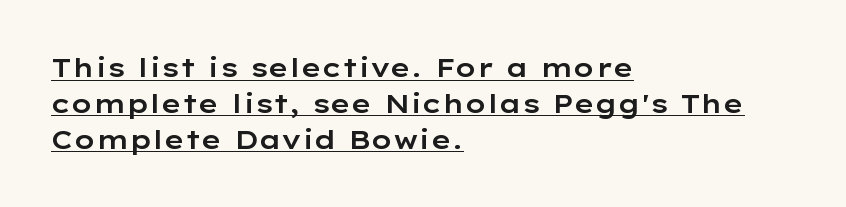
The image shows 26 px text type, upright; set left-aligned, normal line spacing (1.38x), normal letter spacing, underlined.
